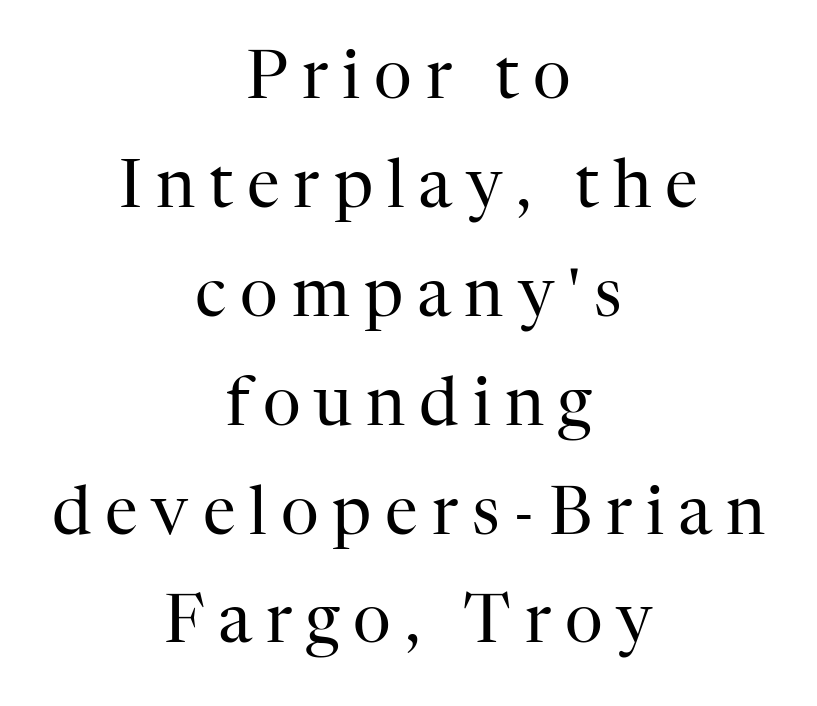
Q: Is the text bold? A: No.
Q: Is the text italic (slanted)? A: No, it is upright.
Q: Is the typeface a serif or a sans-serif typeface? A: Serif.
Q: Is the text underlined? A: No.
Q: How is the paragraph aligned? A: Centered.
Q: Is the spacing between letters normal or unusually wide? A: Unusually wide.
Q: Is the spacing between lines tight, normal or loose? A: Normal.
Q: Width (condensed, normal, or wide)? A: Normal.
Q: Stroke contrast? A: High.
Q: x-height? A: Medium.
Q: Monospaced? A: No.
